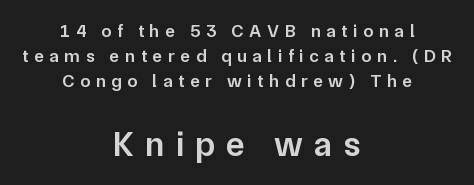
Two sizes are in play, and the larger belongs to the second block. Heft: intermediate — a semibold. Note the varied advance widths — an 'i' is clearly narrower than an 'm'. Leading matches the norm, producing a regular column. What stands out about the letter spacing? Its width — letters are far apart.
